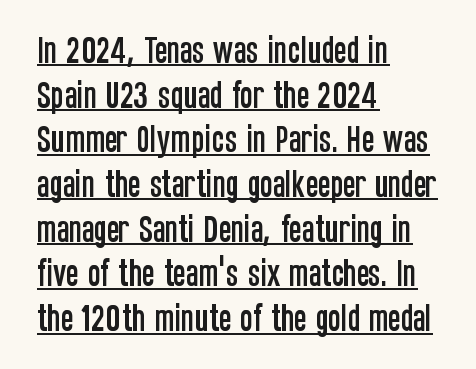
In terms of leading, this rendering sits right in the middle. No feet cap the strokes, marking this as sans-serif type. Proportional: the letters do not fall into vertical columns. Like a heading marked for emphasis, these lines bear an underscore.
